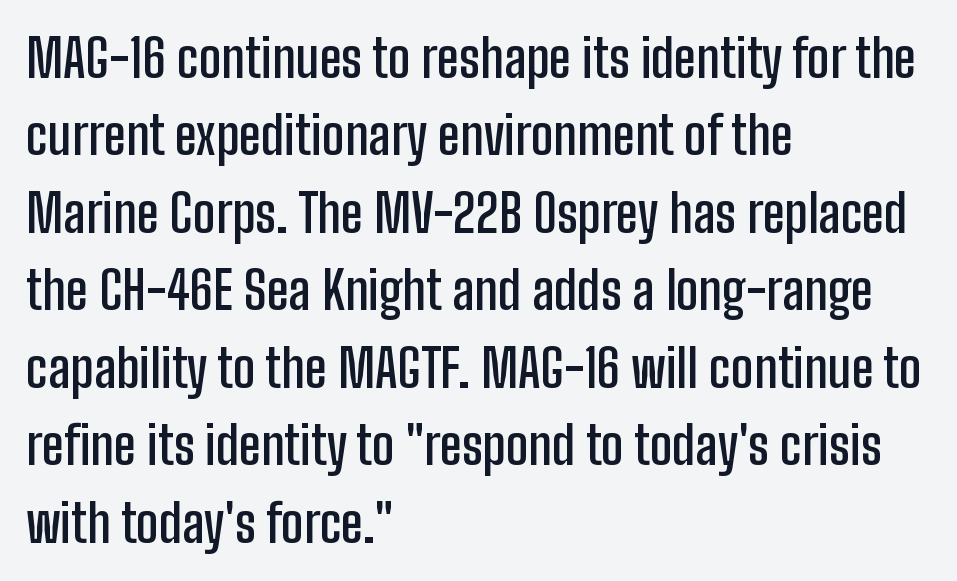
{"serif": "no", "italic": "no", "bold": "semi", "weight": "semibold", "width": "condensed", "stroke_contrast": "low", "x_height": "medium", "monospaced": "no", "underline": "no", "align": "left", "line_spacing": "normal", "line_spacing_ratio": 1.49, "letter_spacing": "normal", "letter_spacing_em": 0.0, "glyph_px": 52}
